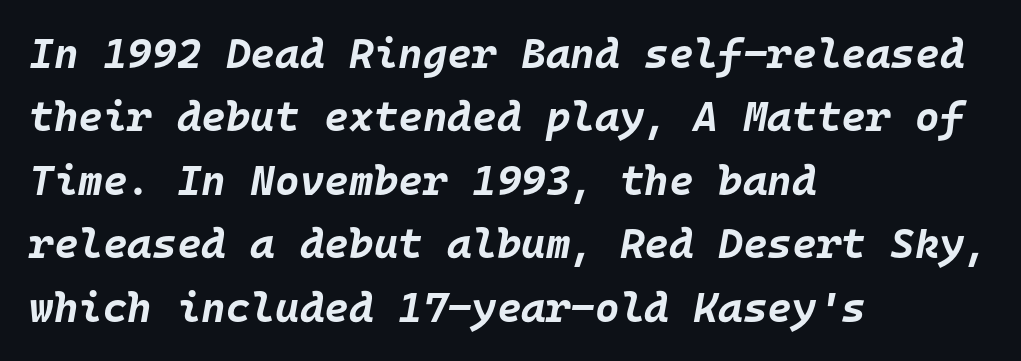
{"italic": "yes", "lean": "right", "slant_degrees": 10, "bold": "yes", "weight": "bold", "width": "normal", "stroke_contrast": "low", "x_height": "large", "monospaced": "yes", "underline": "no", "align": "left", "line_spacing": "normal", "line_spacing_ratio": 1.51, "letter_spacing": "normal", "letter_spacing_em": 0.0, "glyph_px": 42}
